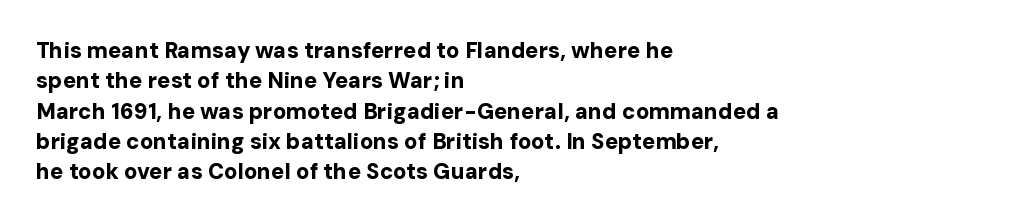
{"italic": "no", "bold": "yes", "underline": "no", "align": "left", "line_spacing": "normal", "line_spacing_ratio": 1.38, "letter_spacing": "normal", "letter_spacing_em": 0.0, "glyph_px": 22}
